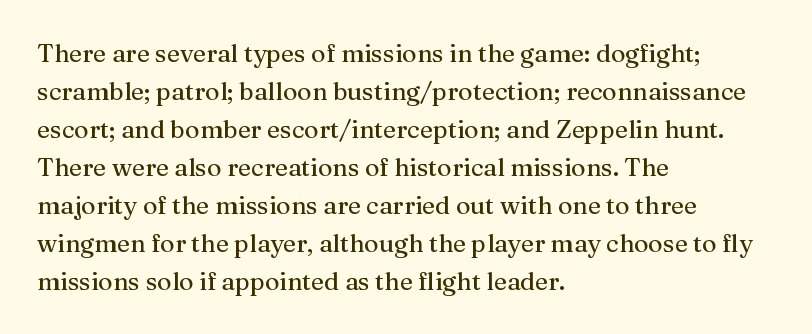
Plain, unruled lines of type. Each word holds together tightly as a unit, with standard inter-letter gaps. Every row of glyphs begins at an identical x-position on the left. Leading matches the norm, producing a regular column.
